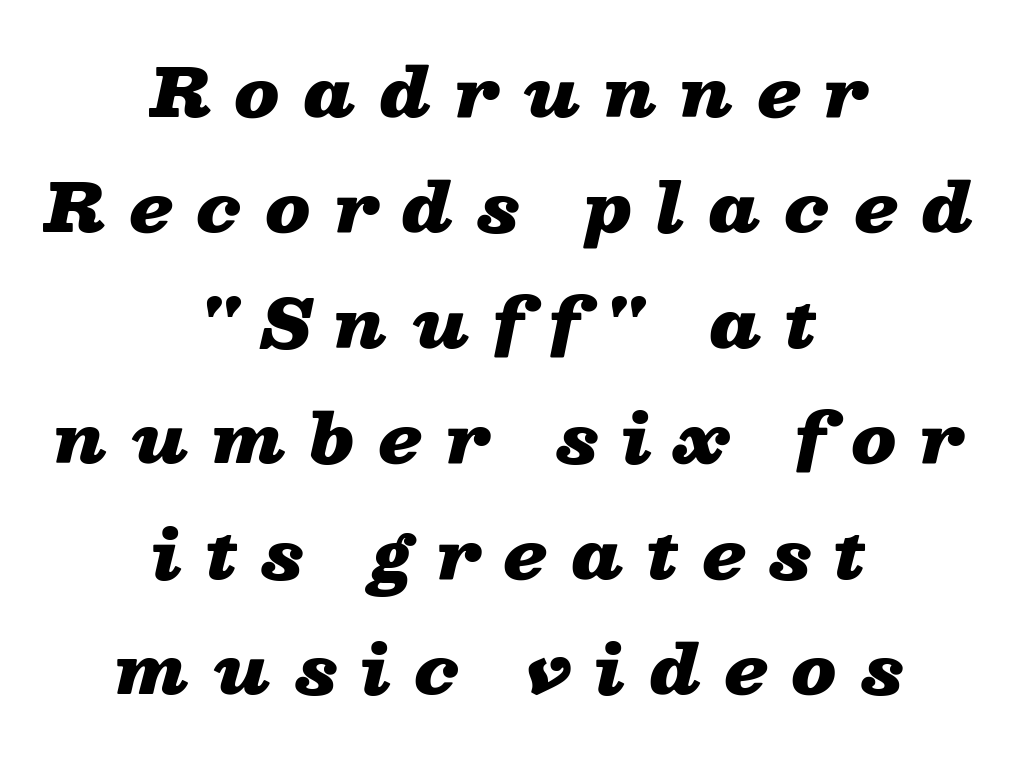
{"italic": "yes", "lean": "right", "slant_degrees": 13, "bold": "yes", "weight": "heavy", "width": "wide", "stroke_contrast": "low", "x_height": "medium", "monospaced": "no", "underline": "no", "align": "center", "line_spacing_ratio": 1.75, "letter_spacing": "wide", "letter_spacing_em": 0.36, "glyph_px": 66}
